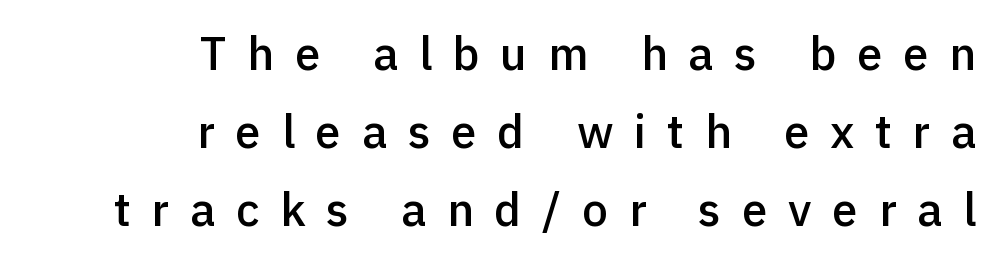
The image shows 46 px semibold sans-serif type, upright; set right-aligned, normal line spacing (1.7x), unusually wide letter spacing (+0.45 em), not underlined; a medium x-height.
